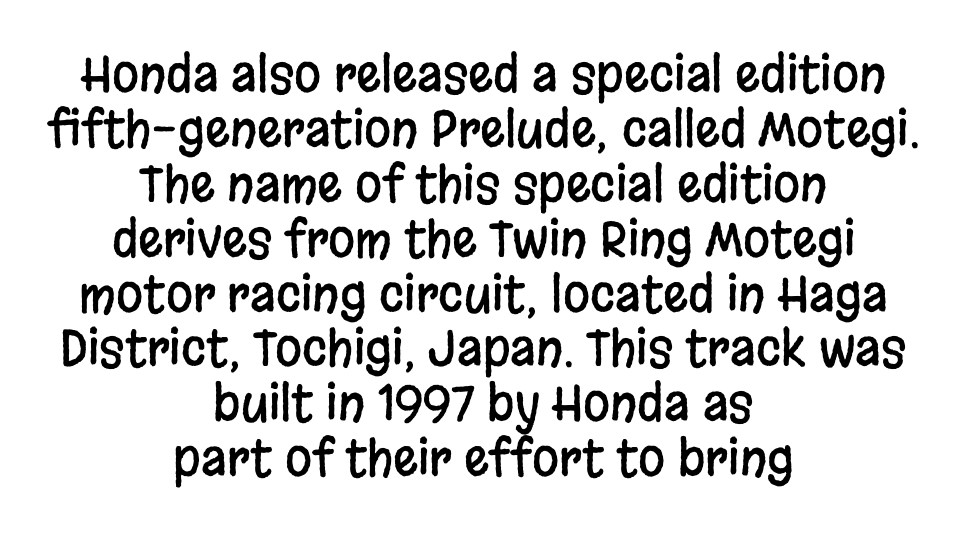
{"serif": "no", "italic": "no", "width": "condensed", "stroke_contrast": "low", "x_height": "large", "monospaced": "no", "underline": "no", "align": "center", "line_spacing": "tight", "line_spacing_ratio": 1.12, "letter_spacing": "normal", "letter_spacing_em": 0.0, "glyph_px": 49}
